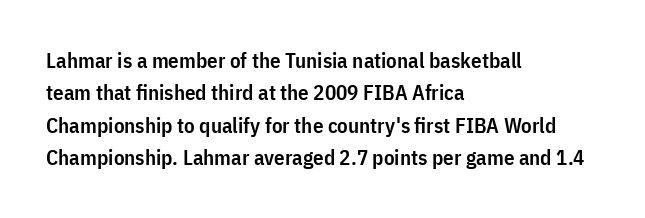
The image shows 21 px text type, upright; set left-aligned, normal line spacing (1.54x), normal letter spacing, not underlined.
